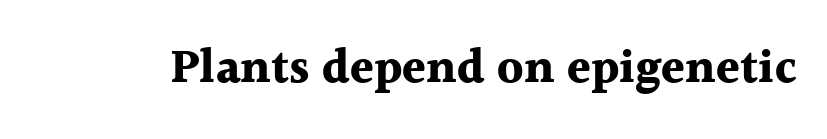
Q: Is the text bold? A: Yes.
Q: Is the text italic (slanted)? A: No, it is upright.
Q: Is the typeface a serif or a sans-serif typeface? A: Serif.
Q: Is the text underlined? A: No.
Q: Is the spacing between letters normal or unusually wide? A: Normal.
Q: Width (condensed, normal, or wide)? A: Normal.
Q: x-height? A: Medium.
Q: Monospaced? A: No.
